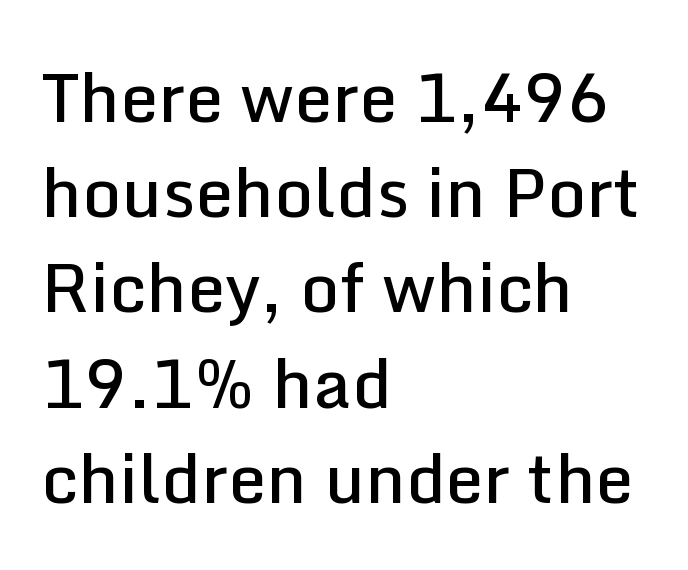
Q: Is the text bold? A: Semi-bold.
Q: Is the text italic (slanted)? A: No, it is upright.
Q: Is the typeface a serif or a sans-serif typeface? A: Sans-serif.
Q: Is the text underlined? A: No.
Q: How is the paragraph aligned? A: Left-aligned.
Q: Is the spacing between letters normal or unusually wide? A: Normal.
Q: Is the spacing between lines tight, normal or loose? A: Normal.
Q: Width (condensed, normal, or wide)? A: Normal.
Q: Stroke contrast? A: Low.
Q: x-height? A: Medium.
Q: Monospaced? A: No.
